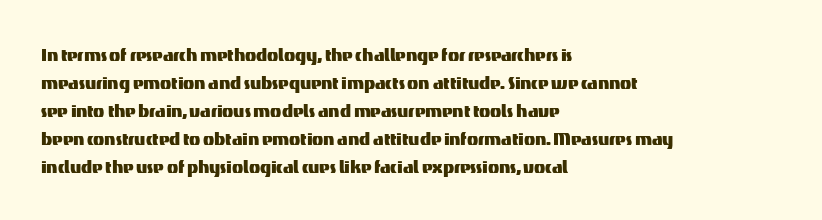
{"italic": "no", "underline": "no", "align": "left", "line_spacing_ratio": 1.22, "letter_spacing": "normal", "letter_spacing_em": 0.0, "glyph_px": 23}
